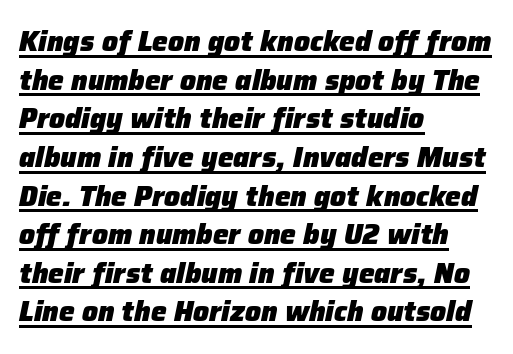
{"italic": "yes", "lean": "right", "slant_degrees": 12, "bold": "yes", "weight": "heavy", "width": "normal", "stroke_contrast": "low", "x_height": "medium", "monospaced": "no", "underline": "yes", "align": "left", "line_spacing": "normal", "line_spacing_ratio": 1.38, "letter_spacing": "normal", "letter_spacing_em": 0.0, "glyph_px": 28}
